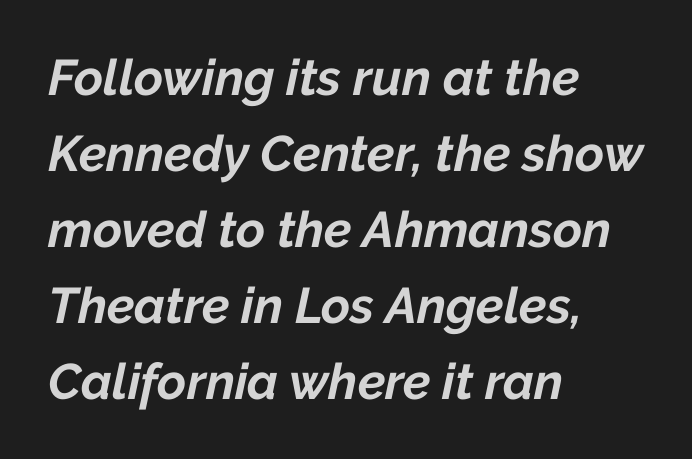
Q: Is the text bold? A: Yes.
Q: Is the text italic (slanted)? A: Yes, it leans right by about 12 degrees.
Q: Is the text underlined? A: No.
Q: How is the paragraph aligned? A: Left-aligned.
Q: Is the spacing between letters normal or unusually wide? A: Normal.
Q: Is the spacing between lines tight, normal or loose? A: Normal.
Q: Width (condensed, normal, or wide)? A: Normal.
Q: Stroke contrast? A: Low.
Q: x-height? A: Medium.
Q: Monospaced? A: No.
